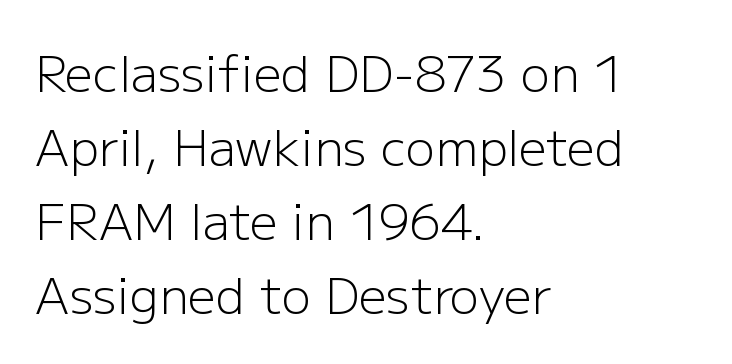
{"serif": "no", "italic": "no", "bold": "no", "weight": "light", "width": "normal", "stroke_contrast": "low", "x_height": "medium", "monospaced": "no", "underline": "no", "align": "left", "line_spacing": "normal", "line_spacing_ratio": 1.51, "letter_spacing": "normal", "letter_spacing_em": 0.0, "glyph_px": 49}
